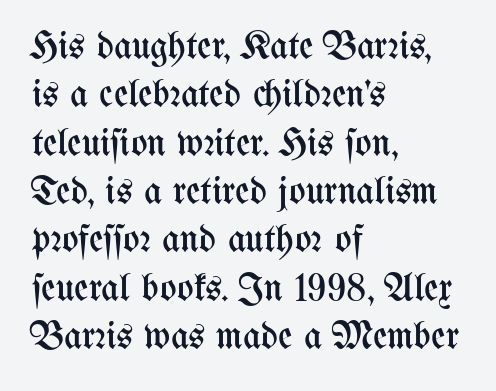
The image shows 39 px regular-weight, condensed type, upright; set left-aligned, line spacing 1.24x, normal letter spacing, not underlined; medium stroke contrast and a medium x-height.
